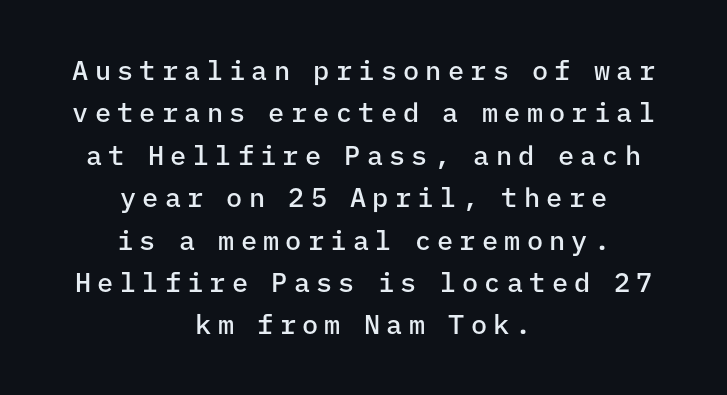
Q: Is the text bold? A: Semi-bold.
Q: Is the text italic (slanted)? A: No, it is upright.
Q: Is the text underlined? A: No.
Q: How is the paragraph aligned? A: Centered.
Q: Is the spacing between letters normal or unusually wide? A: Unusually wide.
Q: Is the spacing between lines tight, normal or loose? A: Normal.
